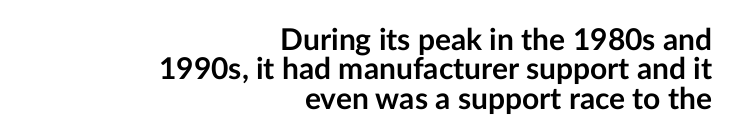
{"serif": "no", "italic": "no", "bold": "yes", "weight": "semibold", "width": "normal", "stroke_contrast": "low", "x_height": "medium", "monospaced": "no", "underline": "no", "align": "right", "line_spacing": "tight", "line_spacing_ratio": 0.98, "letter_spacing": "normal", "letter_spacing_em": 0.0, "glyph_px": 30}
